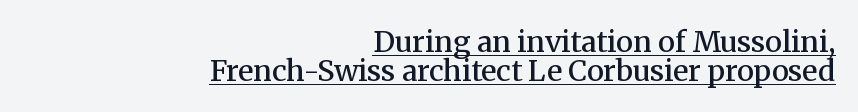
The image shows 29 px semibold serif type, upright; set right-aligned, tight line spacing (1.0x), normal letter spacing, underlined; medium stroke contrast and a medium x-height.
